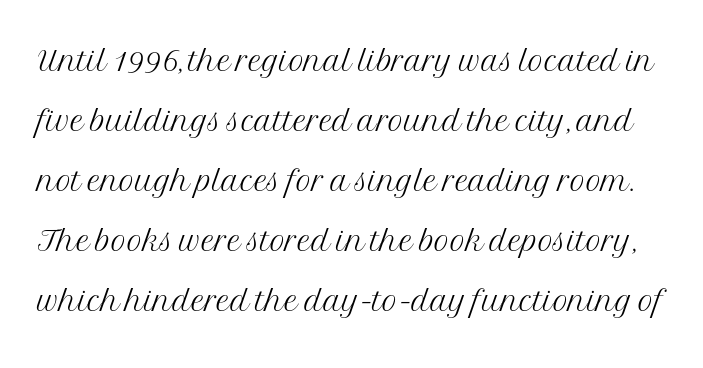
{"serif": "yes", "bold": "no", "weight": "light", "width": "normal", "stroke_contrast": "medium", "x_height": "medium", "monospaced": "no", "underline": "no", "line_spacing": "normal", "line_spacing_ratio": 1.43, "letter_spacing": "normal", "letter_spacing_em": 0.0, "glyph_px": 42}
